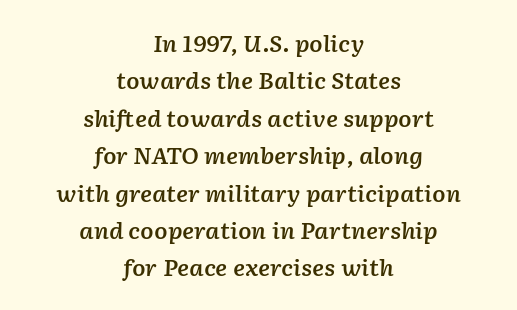
{"italic": "yes", "lean": "right", "slant_degrees": 2, "bold": "semi", "underline": "no", "align": "center", "line_spacing": "normal", "line_spacing_ratio": 1.7, "letter_spacing": "normal", "letter_spacing_em": 0.0, "glyph_px": 22}
